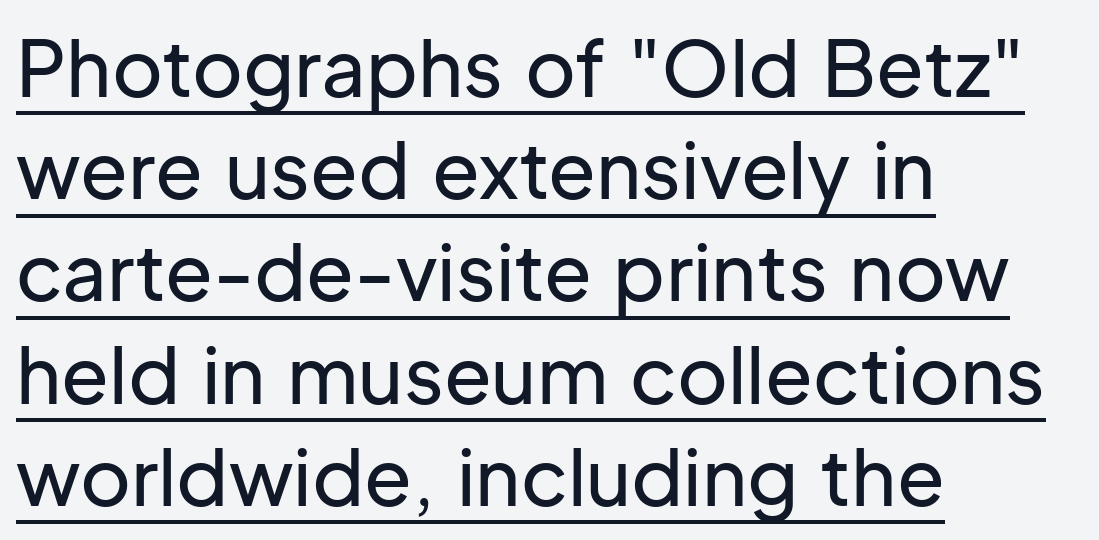
The letters stand straight up with perfectly vertical stems. Proportional: the letters do not fall into vertical columns. Normally led — the rows are evenly, conventionally spaced. Looks like someone drew a line under every word here. Tracking value appears to be zero — textbook default spacing. Does the type have serifs? No, each stem ends abruptly.
